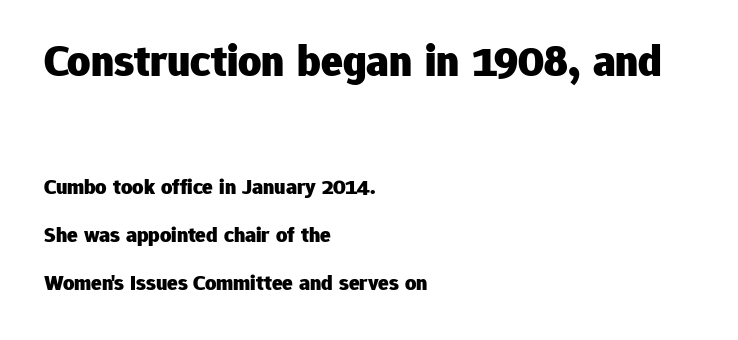
{"serif": "no", "italic": "no", "bold": "yes", "weight": "heavy", "width": "normal", "stroke_contrast": "low", "x_height": "medium", "monospaced": "no", "underline": "no", "align": "left", "line_spacing": "loose", "line_spacing_ratio": 2.18, "letter_spacing": "normal", "letter_spacing_em": 0.0, "larger_block": "first", "size_ratio": 2.05, "glyph_px": 45}
